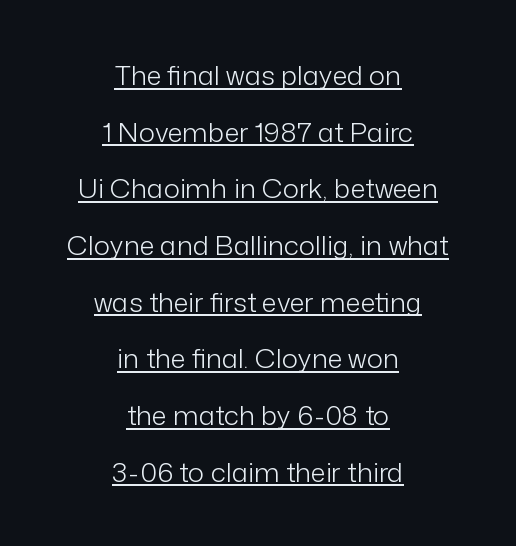
The image shows 27 px text type, upright; set centered, loose line spacing (2.1x), normal letter spacing, underlined.
